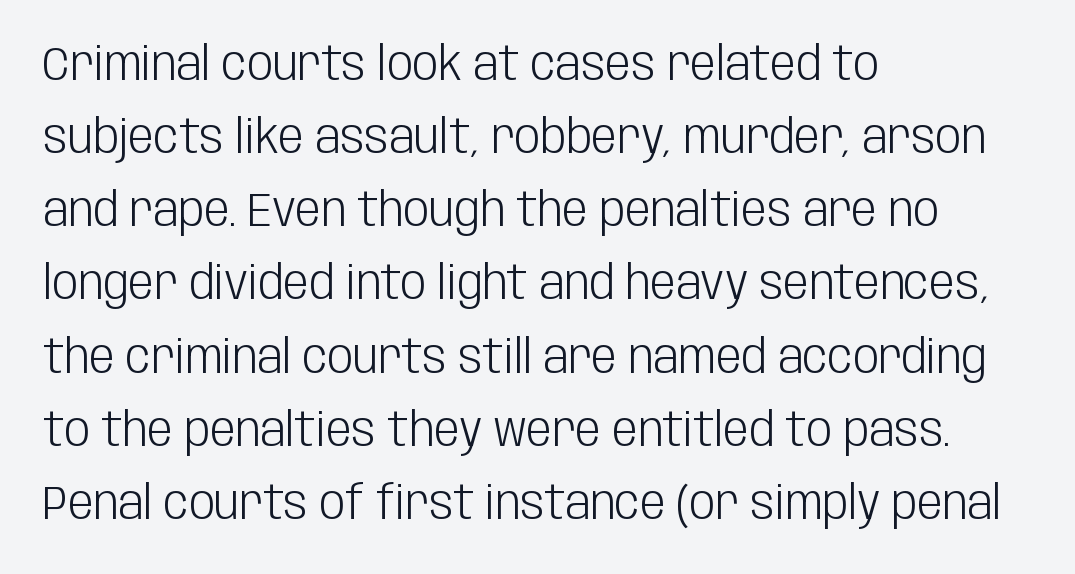
The passage shown is not bold in any degree. Type without underlining. These lines keep a tight, regular rhythm from letter to letter. In terms of leading, this rendering sits right in the middle.
